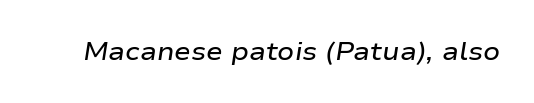
{"italic": "yes", "lean": "right", "slant_degrees": 9, "bold": "semi", "underline": "no", "letter_spacing": "normal", "letter_spacing_em": 0.0, "glyph_px": 25}
